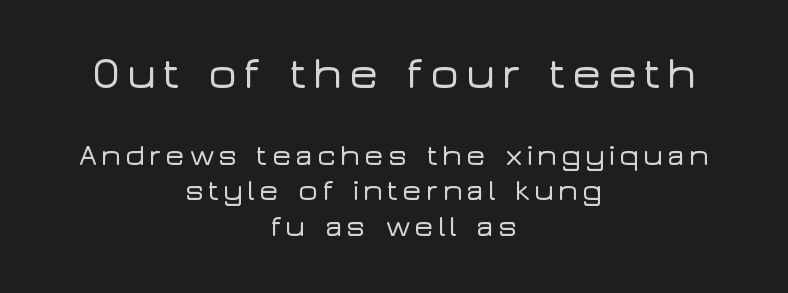
Q: Is the text italic (slanted)? A: No, it is upright.
Q: Is the typeface a serif or a sans-serif typeface? A: Sans-serif.
Q: Is the text underlined? A: No.
Q: How is the paragraph aligned? A: Centered.
Q: Which block of text is set in a larger size, the first (top) or the second (bottom)? A: The first (top) one.
Q: Width (condensed, normal, or wide)? A: Wide.
Q: Stroke contrast? A: Low.
Q: x-height? A: Medium.
Q: Monospaced? A: No.
